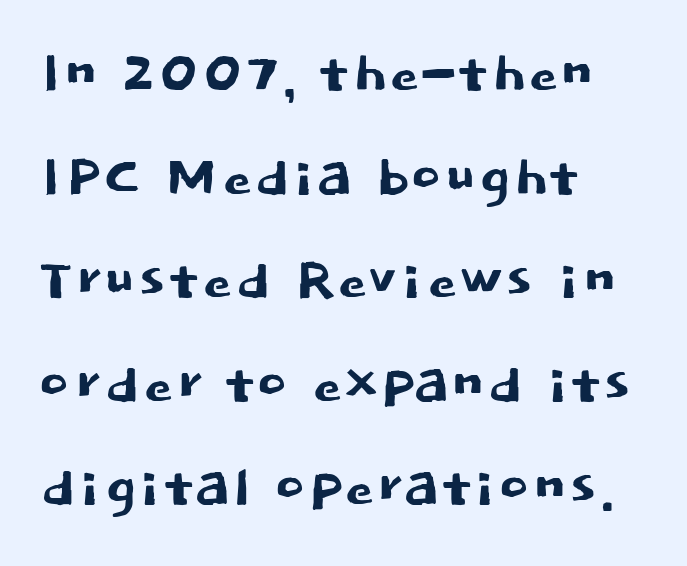
Q: Is the text italic (slanted)? A: No, it is upright.
Q: Is the typeface a serif or a sans-serif typeface? A: Sans-serif.
Q: Is the text underlined? A: No.
Q: How is the paragraph aligned? A: Left-aligned.
Q: Is the spacing between letters normal or unusually wide? A: Normal.
Q: Is the spacing between lines tight, normal or loose? A: Normal.
Q: Width (condensed, normal, or wide)? A: Normal.
Q: Stroke contrast? A: Low.
Q: x-height? A: Large.
Q: Monospaced? A: No.
